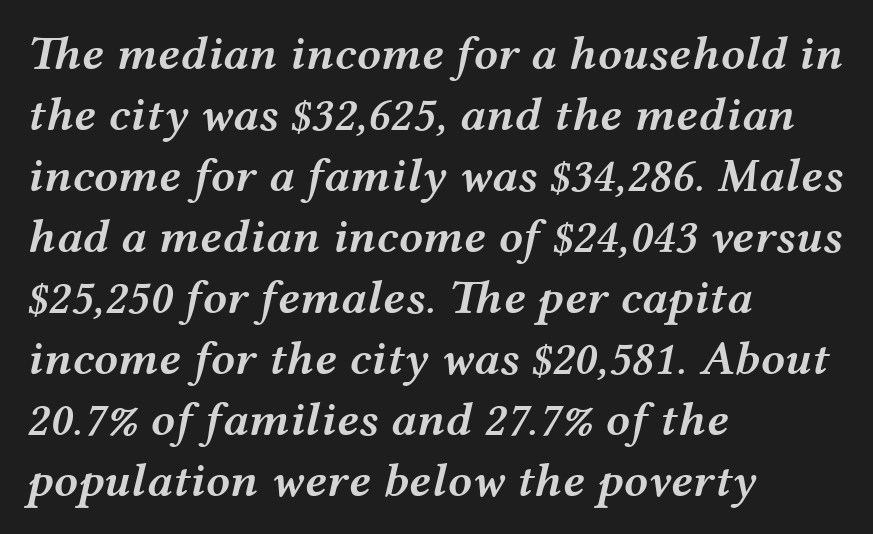
The image shows 48 px semibold, wide type, italic (leaning right); set left-aligned, normal line spacing (1.27x), normal letter spacing, not underlined; medium stroke contrast and a medium x-height.
